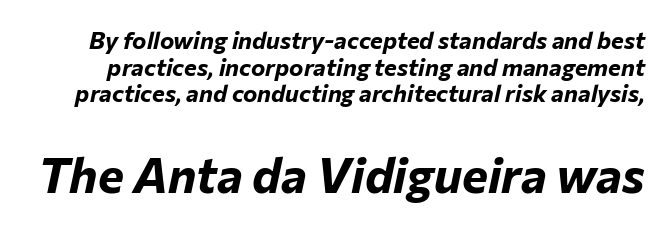
Regarding leading, the lines here are crowded together. The specimen reads as italic at a glance. The horizontal fit of the characters is conventional and even. Heavy-handed strokes throughout: this text is bold. The foot of each line stays bare and open.
